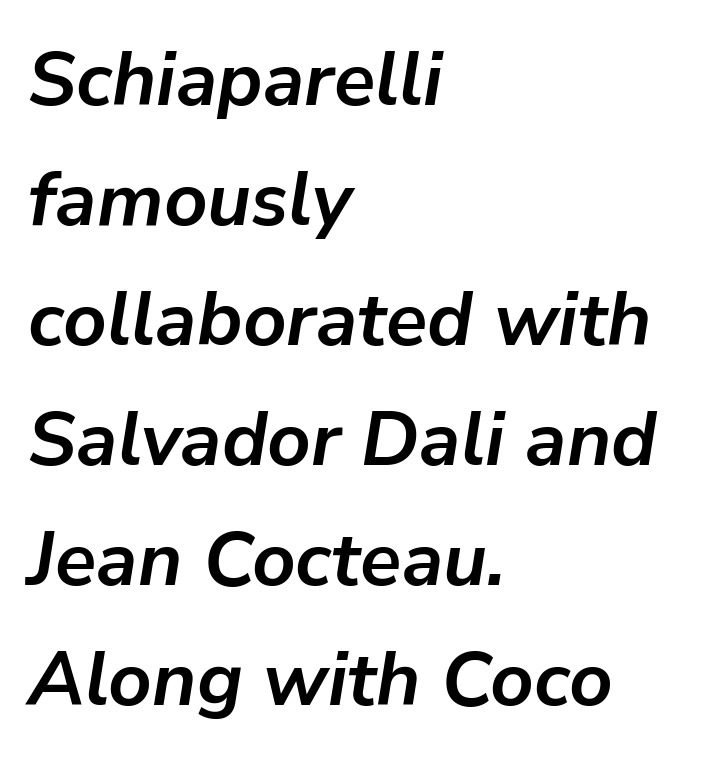
Q: Is the text bold? A: Yes.
Q: Is the text italic (slanted)? A: Yes, it leans right by about 9 degrees.
Q: Is the text underlined? A: No.
Q: How is the paragraph aligned? A: Left-aligned.
Q: Is the spacing between letters normal or unusually wide? A: Normal.
Q: Is the spacing between lines tight, normal or loose? A: Normal.
Q: Width (condensed, normal, or wide)? A: Normal.
Q: Stroke contrast? A: Low.
Q: x-height? A: Medium.
Q: Monospaced? A: No.
